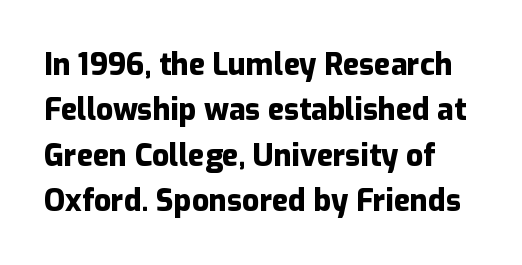
The image shows 30 px heavy sans-serif type, upright; set normal line spacing (1.51x), normal letter spacing, not underlined; low stroke contrast and a medium x-height.
